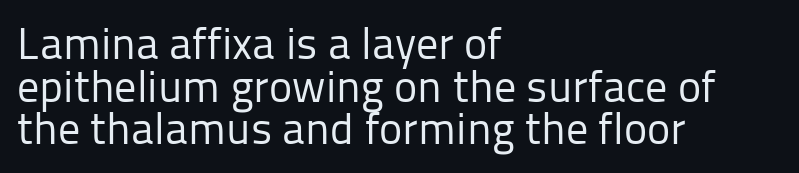
The image shows 44 px regular-weight sans-serif type, upright; set left-aligned, tight line spacing (0.97x), normal letter spacing, not underlined; low stroke contrast and a medium x-height.
